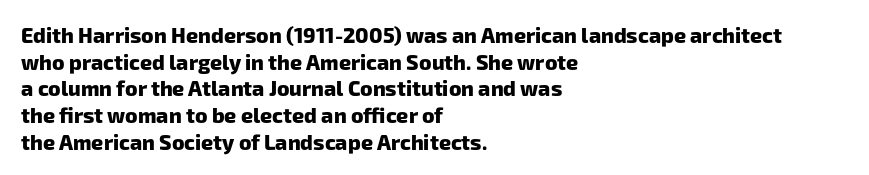
Unmarked baselines from the first word to the last. The setting favours the left margin, as ordinary paragraphs usually do. Regarding leading, the lines here are spaced in the standard way. Observe the ordinary spacing: letters are neighbours, not strangers. Heft: maximum for text — a bold.
